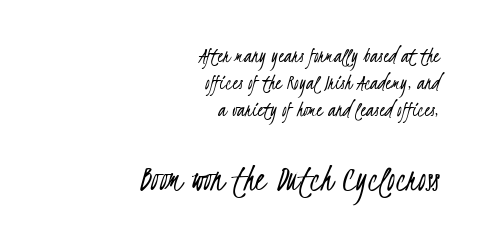
{"serif": "no", "bold": "no", "weight": "light", "width": "condensed", "stroke_contrast": "low", "x_height": "small", "monospaced": "no", "underline": "no", "align": "right", "line_spacing_ratio": 1.18, "letter_spacing": "normal", "letter_spacing_em": 0.0, "larger_block": "second", "size_ratio": 1.74, "glyph_px": 40}
